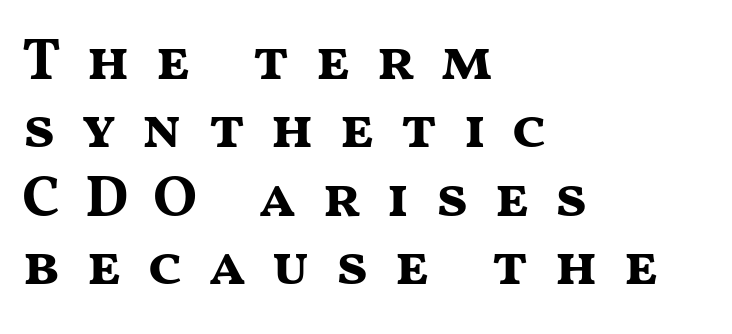
The image shows 59 px bold, wide sans-serif type, upright; set left-aligned, line spacing 1.16x, unusually wide letter spacing (+0.42 em), not underlined; medium stroke contrast and a medium x-height.
